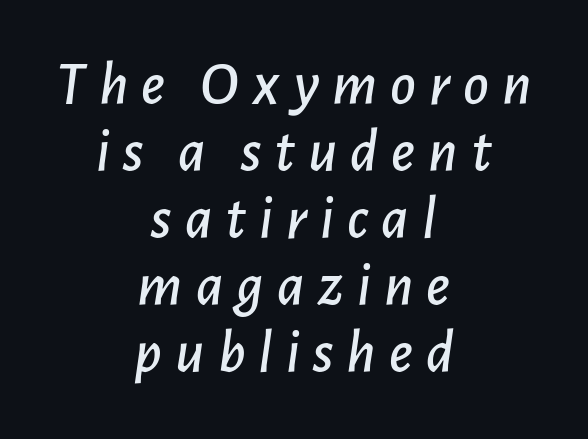
The image shows 62 px text type, italic (leaning right); set centered, tight line spacing (1.08x), unusually wide letter spacing (+0.21 em), not underlined; low stroke contrast and a medium x-height.
